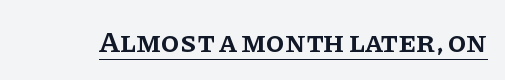
The image shows 30 px semibold serif type, upright; set normal letter spacing, underlined; low stroke contrast and a large x-height.
